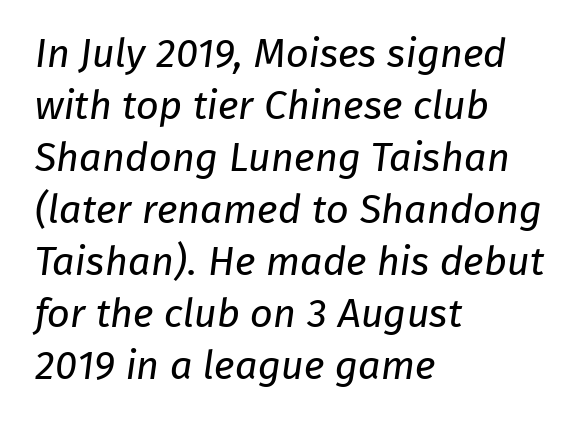
The image shows 40 px regular-weight sans-serif type; set left-aligned, normal line spacing (1.3x), normal letter spacing, not underlined; low stroke contrast and a medium x-height.
